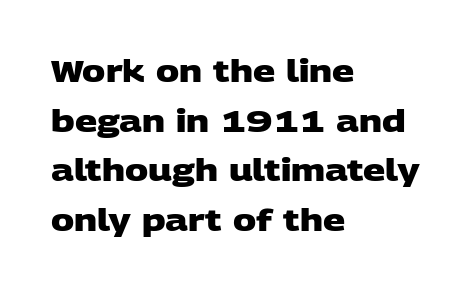
The image shows 31 px heavy, wide sans-serif type; set left-aligned, normal line spacing (1.6x), normal letter spacing, not underlined; low stroke contrast and a large x-height.
